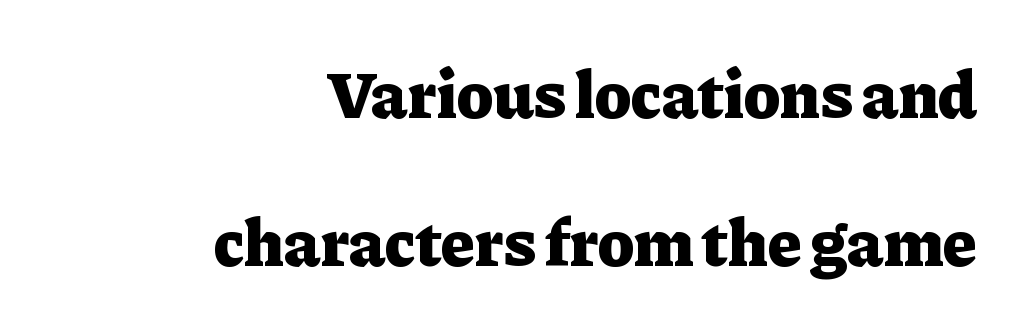
Q: Is the text bold? A: Yes.
Q: Is the text italic (slanted)? A: No, it is upright.
Q: Is the typeface a serif or a sans-serif typeface? A: Serif.
Q: Is the text underlined? A: No.
Q: How is the paragraph aligned? A: Right-aligned.
Q: Is the spacing between letters normal or unusually wide? A: Normal.
Q: Is the spacing between lines tight, normal or loose? A: Loose.
Q: Width (condensed, normal, or wide)? A: Normal.
Q: Stroke contrast? A: Low.
Q: x-height? A: Medium.
Q: Monospaced? A: No.
